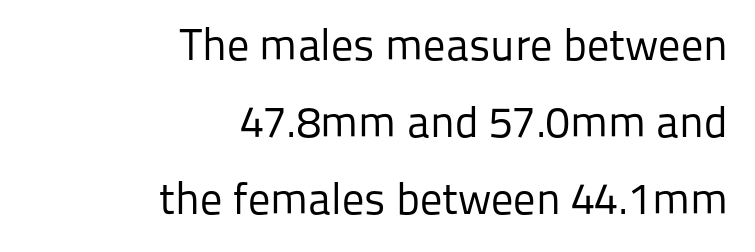
The image shows 44 px regular-weight sans-serif type, upright; set right-aligned, line spacing 1.75x, normal letter spacing, not underlined; low stroke contrast and a medium x-height.
